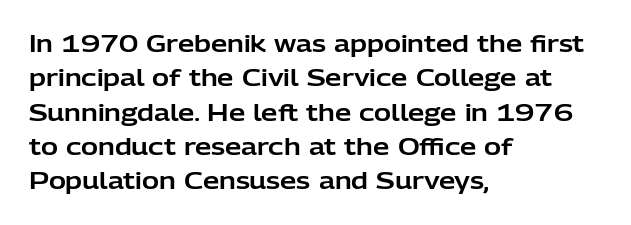
If you drew a ruler down the left edge, every line would touch it. Any mark beneath the type? The region is blank. Vertical spacing — default. It's the straight-up-and-down kind of type.
